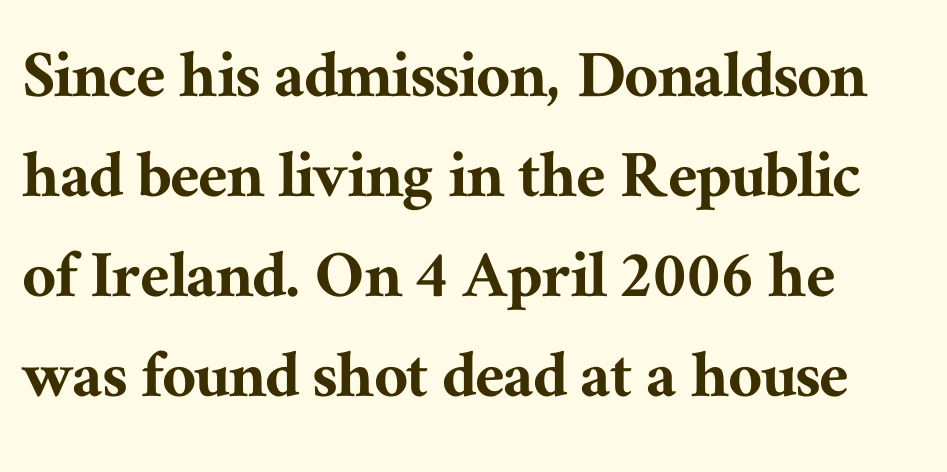
Q: Is the text italic (slanted)? A: No, it is upright.
Q: Is the typeface a serif or a sans-serif typeface? A: Serif.
Q: Is the text underlined? A: No.
Q: How is the paragraph aligned? A: Left-aligned.
Q: Is the spacing between letters normal or unusually wide? A: Normal.
Q: Is the spacing between lines tight, normal or loose? A: Normal.
Q: Width (condensed, normal, or wide)? A: Normal.
Q: Stroke contrast? A: Medium.
Q: x-height? A: Medium.
Q: Monospaced? A: No.
